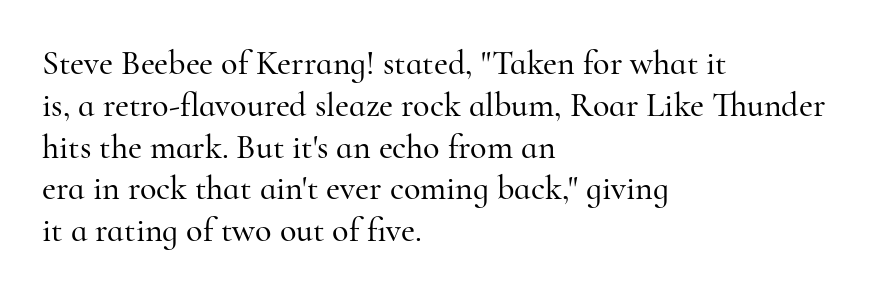
{"serif": "yes", "italic": "no", "width": "normal", "stroke_contrast": "high", "x_height": "small", "monospaced": "no", "underline": "no", "align": "left", "line_spacing_ratio": 1.23, "letter_spacing": "normal", "letter_spacing_em": 0.0, "glyph_px": 34}
